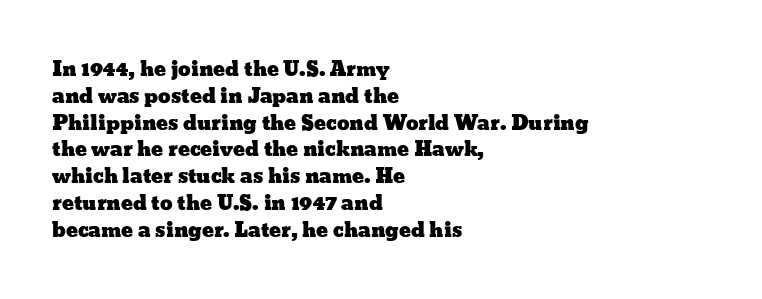
The vertical gap from one line to the next is medium. The letters sit at their default tracking, neither squeezed nor spread. A student would call this left alignment; a typographer would say flush left, rag right. Does the lettering tilt? It doesn't — this is upright.
